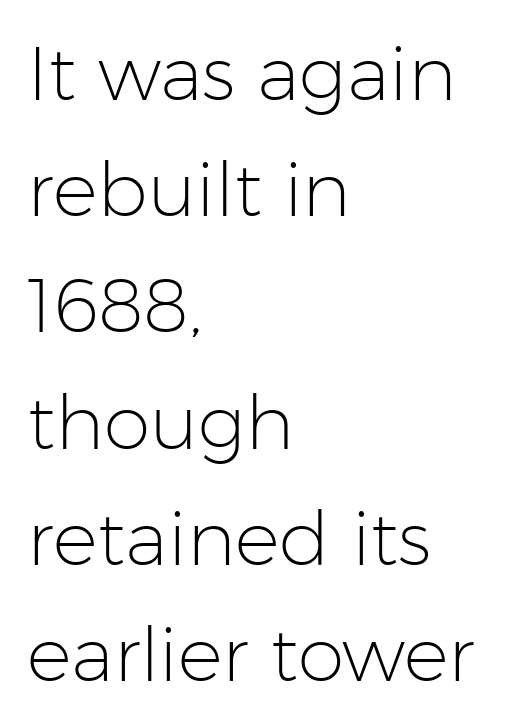
{"serif": "no", "italic": "no", "bold": "no", "weight": "light", "width": "normal", "stroke_contrast": "low", "x_height": "medium", "monospaced": "no", "underline": "no", "align": "left", "line_spacing": "normal", "line_spacing_ratio": 1.55, "letter_spacing": "normal", "letter_spacing_em": 0.0, "glyph_px": 75}
